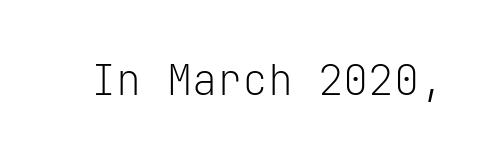
Q: Is the text bold? A: No.
Q: Is the text italic (slanted)? A: No, it is upright.
Q: Is the typeface a serif or a sans-serif typeface? A: Sans-serif.
Q: Is the text underlined? A: No.
Q: Is the spacing between letters normal or unusually wide? A: Normal.
Q: Width (condensed, normal, or wide)? A: Normal.
Q: Stroke contrast? A: Low.
Q: x-height? A: Medium.
Q: Monospaced? A: Yes.
